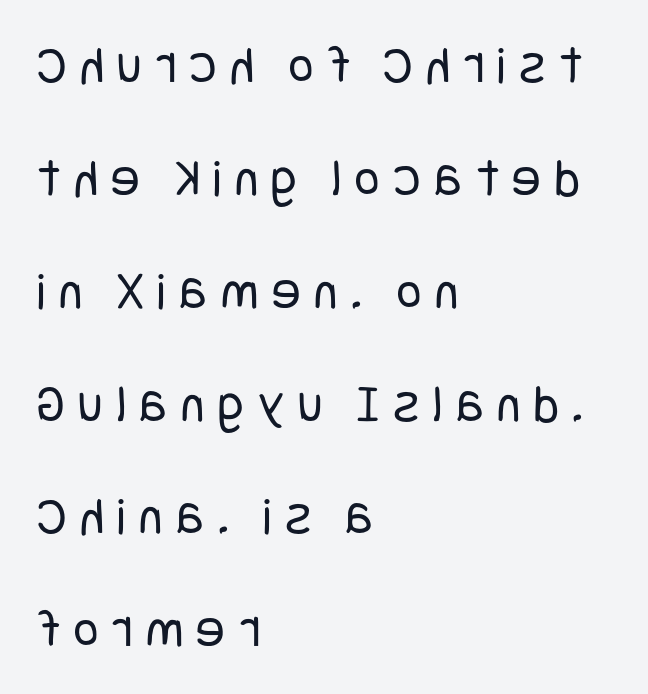
Q: Is the text bold? A: No.
Q: Is the text italic (slanted)? A: No, it is upright.
Q: Is the typeface a serif or a sans-serif typeface? A: Sans-serif.
Q: Is the text underlined? A: No.
Q: How is the paragraph aligned? A: Left-aligned.
Q: Is the spacing between letters normal or unusually wide? A: Unusually wide.
Q: Is the spacing between lines tight, normal or loose? A: Loose.
Q: Width (condensed, normal, or wide)? A: Condensed.
Q: Stroke contrast? A: Low.
Q: x-height? A: Large.
